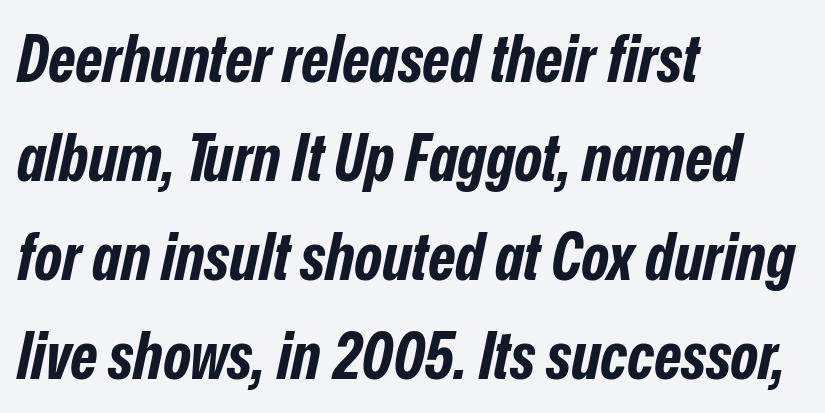
The image shows 66 px bold, condensed type, italic (leaning right); set left-aligned, normal line spacing (1.5x), normal letter spacing, not underlined; low stroke contrast and a medium x-height.
